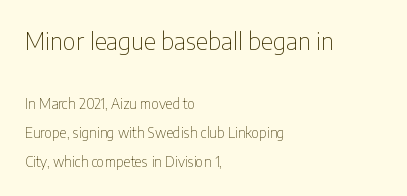
The image shows 24 px text type, upright; set left-aligned, loose line spacing (2.07x), normal letter spacing, not underlined; the first (top) block is 1.71x larger.
